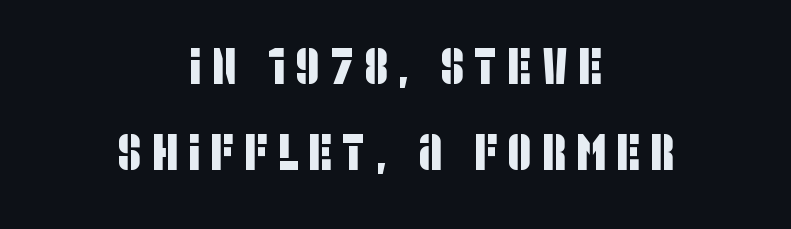
These lines are rendered in a variable-pitch font. Note: no serifs on the glyphs. This sample uses expanded letter spacing, leaving extra air between glyphs. The block of text has a typical density, with ordinary space between rows. Which margin do the lines hug? Neither — every line sits in the middle.
